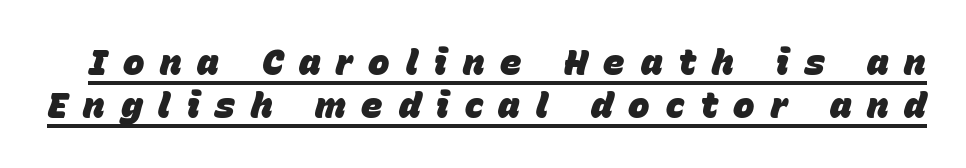
Q: Is the text bold? A: Yes.
Q: Is the text italic (slanted)? A: Yes, it leans right by about 15 degrees.
Q: Is the text underlined? A: Yes.
Q: Is the spacing between letters normal or unusually wide? A: Unusually wide.
Q: Width (condensed, normal, or wide)? A: Normal.
Q: Stroke contrast? A: Low.
Q: x-height? A: Large.
Q: Monospaced? A: No.
